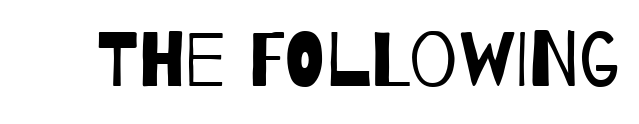
Q: Is the text bold? A: No.
Q: Is the typeface a serif or a sans-serif typeface? A: Sans-serif.
Q: Is the text underlined? A: No.
Q: Is the spacing between letters normal or unusually wide? A: Normal.
Q: Width (condensed, normal, or wide)? A: Condensed.
Q: Stroke contrast? A: Low.
Q: x-height? A: Large.
Q: Monospaced? A: No.
